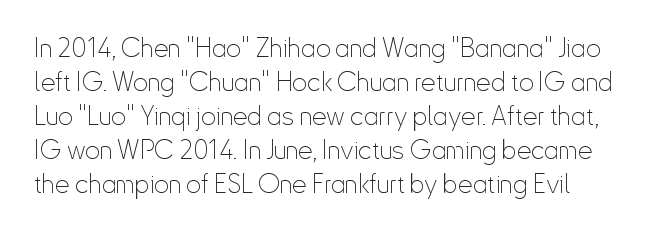
The baseline area is clear. Each new line begins a customary step beneath the previous one. These lines were composed using upright roman letters. Weight: not bold — regular or lighter.
